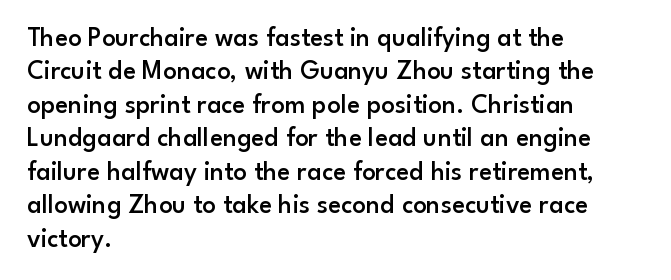
The image shows 27 px text type, upright; set left-aligned, line spacing 1.24x, normal letter spacing, not underlined.
